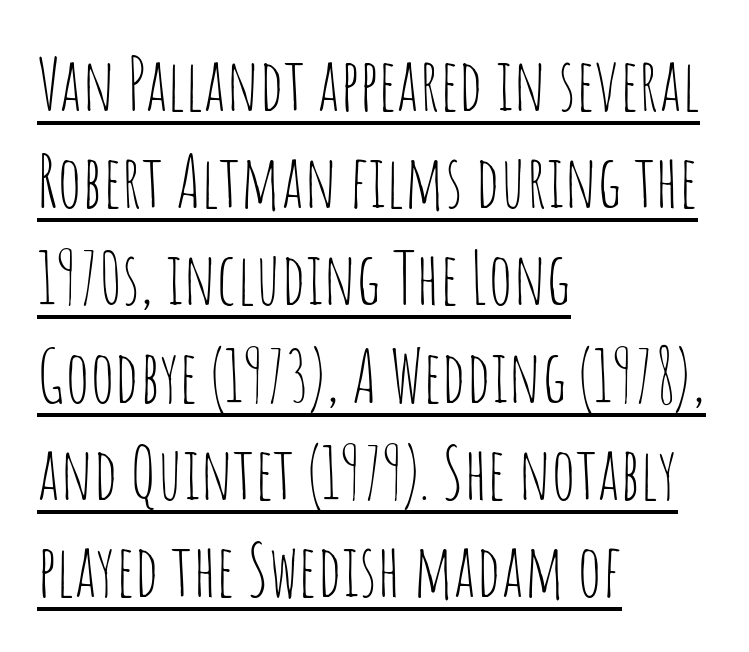
{"serif": "no", "italic": "no", "bold": "no", "weight": "thin", "width": "condensed", "stroke_contrast": "low", "x_height": "large", "monospaced": "no", "underline": "yes", "align": "left", "line_spacing": "normal", "line_spacing_ratio": 1.35, "letter_spacing": "normal", "letter_spacing_em": 0.0, "glyph_px": 72}
